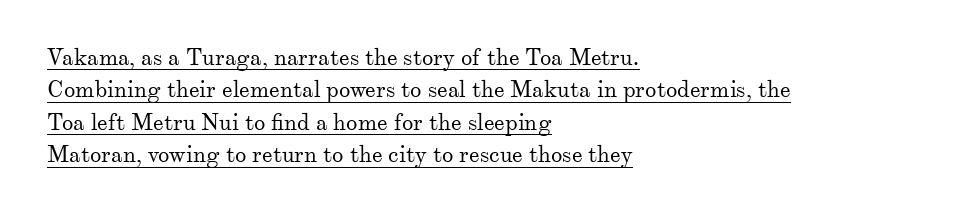
{"italic": "no", "bold": "no", "underline": "yes", "align": "left", "line_spacing": "normal", "line_spacing_ratio": 1.41, "letter_spacing": "normal", "letter_spacing_em": 0.0, "glyph_px": 23}
